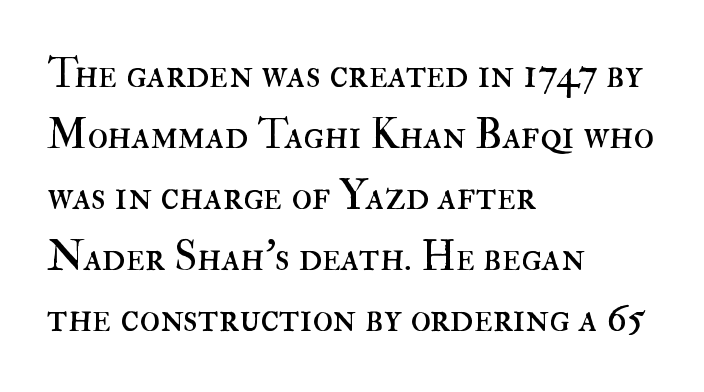
{"italic": "no", "bold": "no", "weight": "regular", "width": "normal", "stroke_contrast": "high", "x_height": "small", "monospaced": "no", "underline": "no", "align": "left", "line_spacing": "normal", "line_spacing_ratio": 1.45, "letter_spacing": "normal", "letter_spacing_em": 0.0, "glyph_px": 42}
